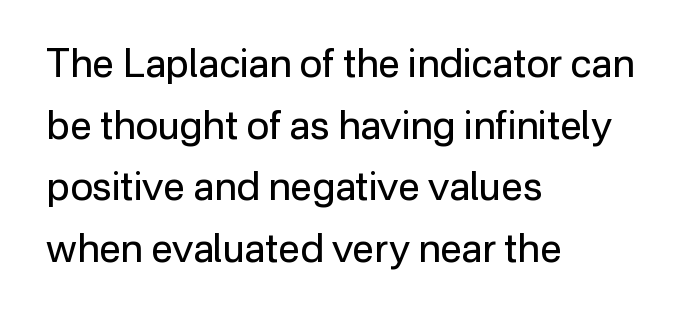
Q: Is the text bold? A: No.
Q: Is the text italic (slanted)? A: No, it is upright.
Q: Is the typeface a serif or a sans-serif typeface? A: Sans-serif.
Q: Is the text underlined? A: No.
Q: How is the paragraph aligned? A: Left-aligned.
Q: Is the spacing between letters normal or unusually wide? A: Normal.
Q: Is the spacing between lines tight, normal or loose? A: Normal.
Q: Width (condensed, normal, or wide)? A: Normal.
Q: Stroke contrast? A: Low.
Q: x-height? A: Medium.
Q: Monospaced? A: No.
